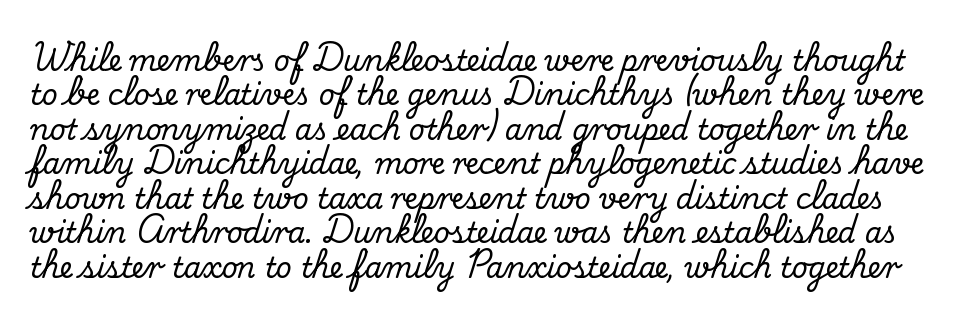
Q: Is the text italic (slanted)? A: Yes.
Q: Is the typeface a serif or a sans-serif typeface? A: Serif.
Q: Is the text underlined? A: No.
Q: Is the spacing between letters normal or unusually wide? A: Normal.
Q: Width (condensed, normal, or wide)? A: Normal.
Q: Stroke contrast? A: Medium.
Q: x-height? A: Small.
Q: Monospaced? A: No.
